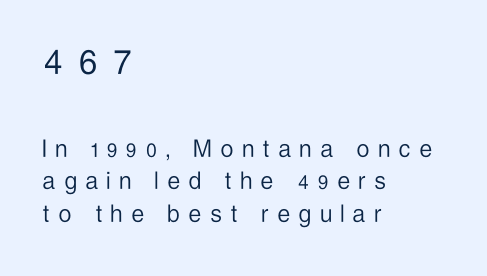
The image shows 49 px light, condensed sans-serif type, upright; set left-aligned, line spacing 1.17x, unusually wide letter spacing (+0.33 em), not underlined; the first (top) block is 1.75x larger; low stroke contrast and a medium x-height.
